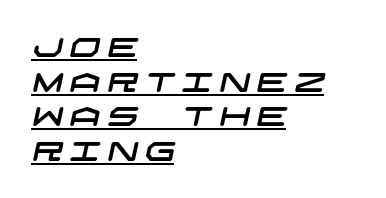
Q: Is the text underlined? A: Yes.
Q: How is the paragraph aligned? A: Left-aligned.
Q: Is the spacing between letters normal or unusually wide? A: Unusually wide.
Q: Is the spacing between lines tight, normal or loose? A: Normal.
